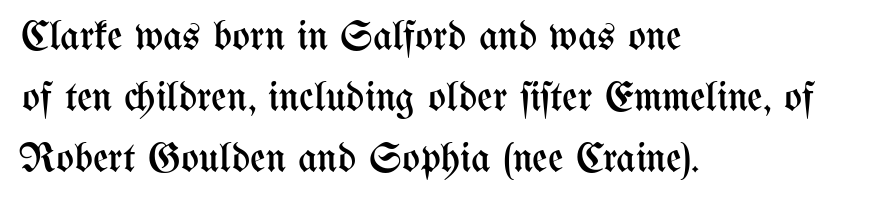
Q: Is the text bold? A: No.
Q: Is the text italic (slanted)? A: No, it is upright.
Q: Is the text underlined? A: No.
Q: How is the paragraph aligned? A: Left-aligned.
Q: Is the spacing between letters normal or unusually wide? A: Normal.
Q: Is the spacing between lines tight, normal or loose? A: Normal.
Q: Width (condensed, normal, or wide)? A: Condensed.
Q: Stroke contrast? A: Medium.
Q: x-height? A: Medium.
Q: Monospaced? A: No.
